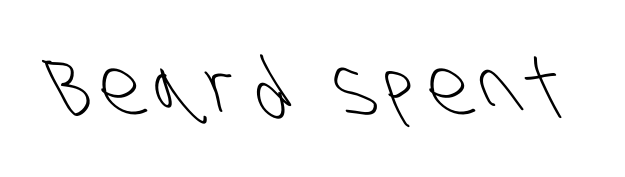
Q: Is the text bold? A: No.
Q: Is the typeface a serif or a sans-serif typeface? A: Sans-serif.
Q: Is the text underlined? A: No.
Q: Width (condensed, normal, or wide)? A: Condensed.
Q: Stroke contrast? A: Low.
Q: x-height? A: Large.
Q: Monospaced? A: No.
